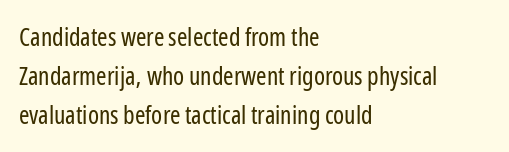
Is this a heavy cut? Hardly; it is regular or lighter. In CSS terms this would be text-align: left. Words appear dense and cohesive because spacing is normal. The gap between lines stays unmarked. Reading down the column, the eye jumps a familiar distance to each next line. This is roman type, the default non-slanted kind.
